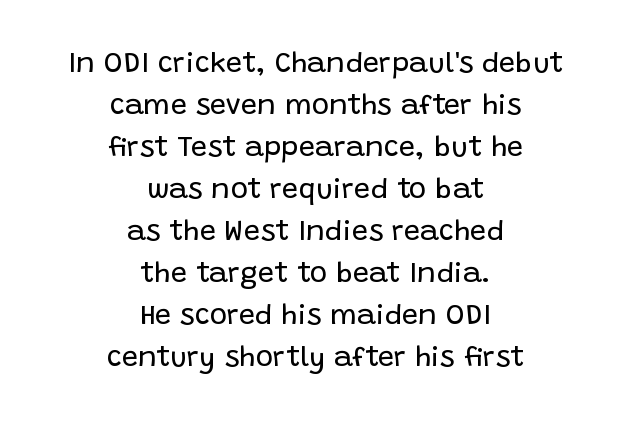
{"serif": "no", "italic": "no", "bold": "no", "weight": "regular", "width": "normal", "stroke_contrast": "low", "x_height": "large", "monospaced": "no", "underline": "no", "align": "center", "line_spacing": "normal", "line_spacing_ratio": 1.45, "letter_spacing": "normal", "letter_spacing_em": 0.0, "glyph_px": 29}
